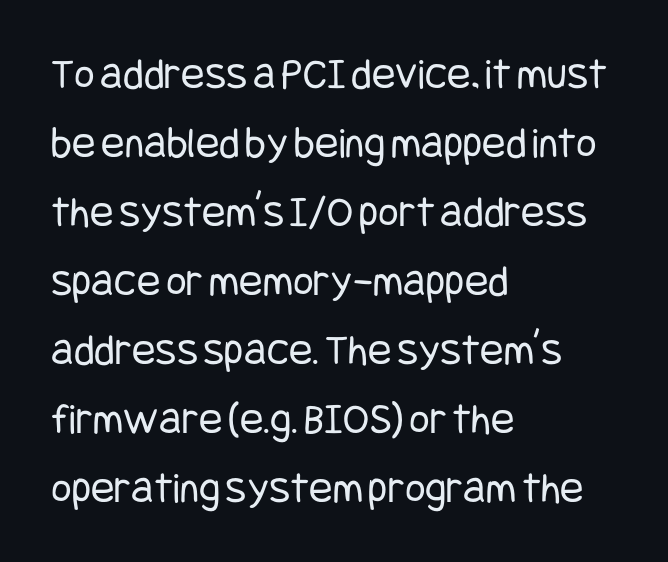
Q: Is the text bold? A: No.
Q: Is the text italic (slanted)? A: No, it is upright.
Q: Is the typeface a serif or a sans-serif typeface? A: Sans-serif.
Q: Is the text underlined? A: No.
Q: How is the paragraph aligned? A: Left-aligned.
Q: Is the spacing between letters normal or unusually wide? A: Normal.
Q: Is the spacing between lines tight, normal or loose? A: Normal.
Q: Width (condensed, normal, or wide)? A: Condensed.
Q: Stroke contrast? A: Low.
Q: x-height? A: Large.
